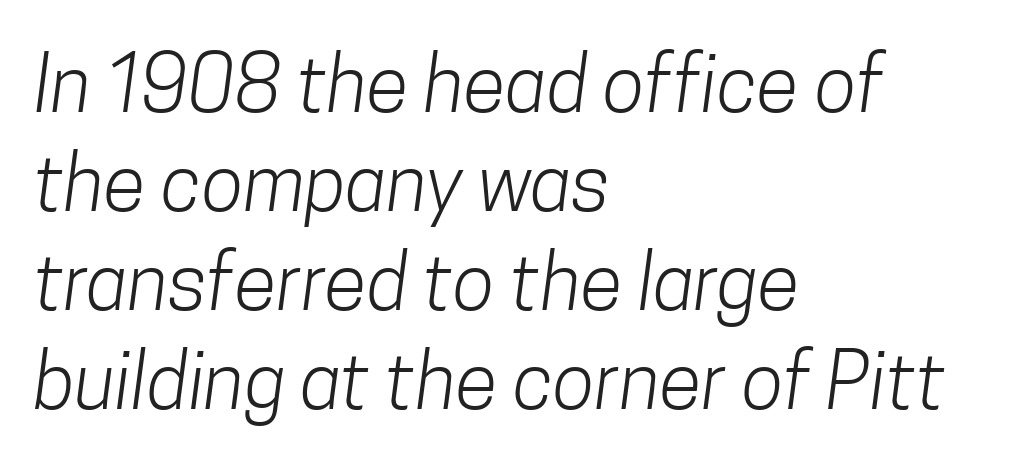
Q: Is the text bold? A: No.
Q: Is the typeface a serif or a sans-serif typeface? A: Sans-serif.
Q: Is the text underlined? A: No.
Q: How is the paragraph aligned? A: Left-aligned.
Q: Is the spacing between letters normal or unusually wide? A: Normal.
Q: Is the spacing between lines tight, normal or loose? A: Normal.
Q: Width (condensed, normal, or wide)? A: Condensed.
Q: Stroke contrast? A: Low.
Q: x-height? A: Medium.
Q: Monospaced? A: No.
